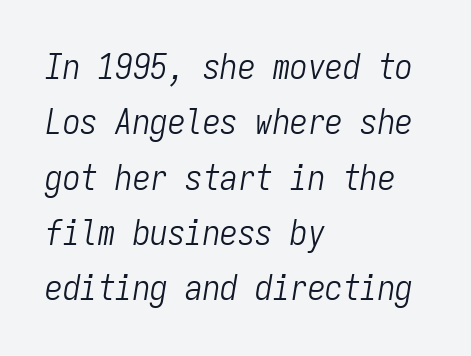
Q: Is the text bold? A: No.
Q: Is the text italic (slanted)? A: Yes, it leans right by about 9 degrees.
Q: Is the text underlined? A: No.
Q: How is the paragraph aligned? A: Left-aligned.
Q: Is the spacing between letters normal or unusually wide? A: Normal.
Q: Is the spacing between lines tight, normal or loose? A: Normal.
Q: Width (condensed, normal, or wide)? A: Condensed.
Q: Stroke contrast? A: Low.
Q: x-height? A: Medium.
Q: Monospaced? A: Yes.
